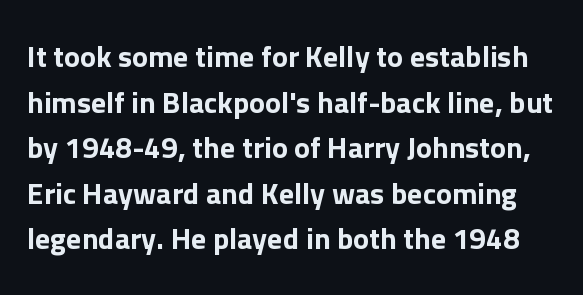
The image shows 30 px sans-serif type, upright; set normal line spacing (1.52x), normal letter spacing, not underlined; low stroke contrast and a medium x-height.
